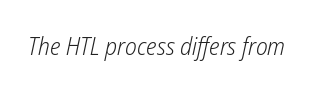
The image shows 25 px text type, italic (leaning right); set normal letter spacing, not underlined.
